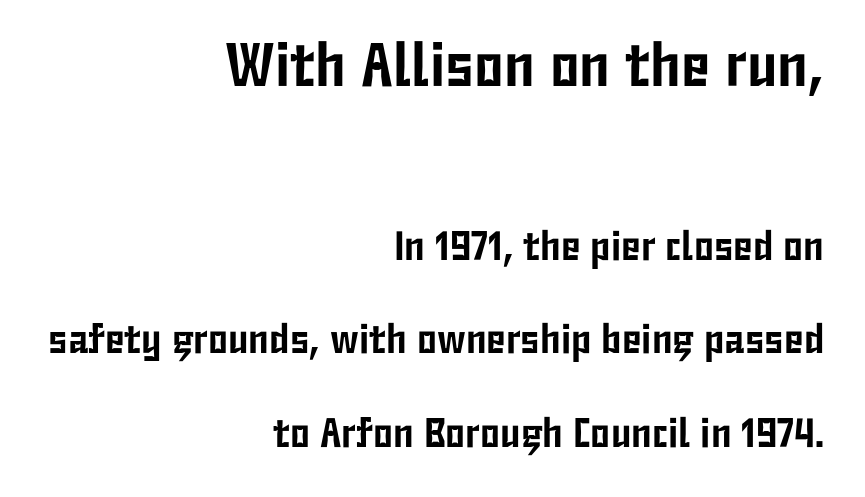
A typesetter would call this leading open, well beyond the default. The letters stand straight up with perfectly vertical stems. You could not count columns in this text — the font is proportionally spaced. The earlier block is typeset at a bigger size than the later block. Underlining? Definitely not there. Where is the straight margin? On the right.
